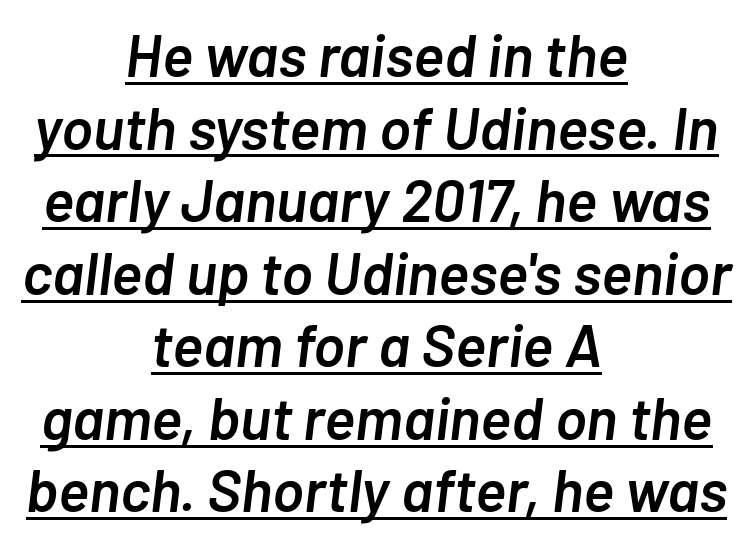
{"italic": "yes", "lean": "right", "slant_degrees": 7, "bold": "semi", "weight": "semibold", "width": "normal", "stroke_contrast": "low", "x_height": "medium", "monospaced": "no", "underline": "yes", "align": "center", "line_spacing_ratio": 1.23, "letter_spacing": "normal", "letter_spacing_em": 0.0, "glyph_px": 59}
